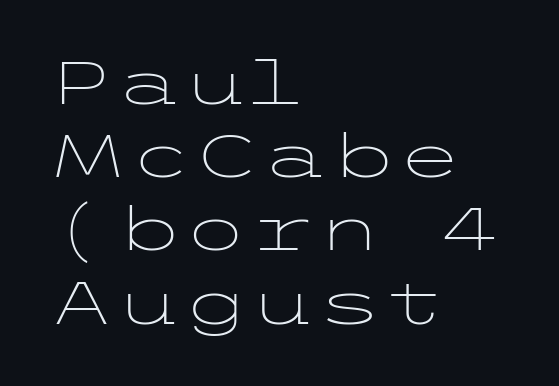
Underlining? Definitely not there. Examine the stroke ends and you'll find no serifs. Horizontal alignment here is leftward, the default for most running prose. Tracking value appears to be zero — textbook default spacing. Tall strokes in this sample are plumb rather than angled. Each stroke keeps to a modest, everyday thickness or less.
